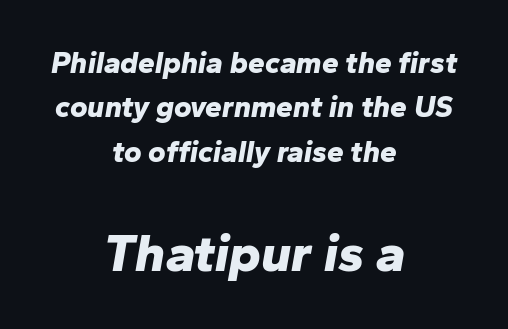
Q: Is the text bold? A: Yes.
Q: Is the text italic (slanted)? A: Yes, it leans right by about 10 degrees.
Q: Is the text underlined? A: No.
Q: How is the paragraph aligned? A: Centered.
Q: Is the spacing between letters normal or unusually wide? A: Normal.
Q: Is the spacing between lines tight, normal or loose? A: Normal.
Q: Which block of text is set in a larger size, the first (top) or the second (bottom)? A: The second (bottom) one.
Q: Width (condensed, normal, or wide)? A: Normal.
Q: Stroke contrast? A: Low.
Q: x-height? A: Medium.
Q: Monospaced? A: No.
